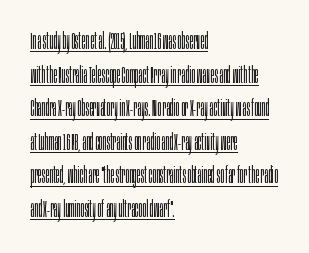
The image shows 23 px text type, upright; set left-aligned, normal line spacing (1.46x), normal letter spacing, underlined.
